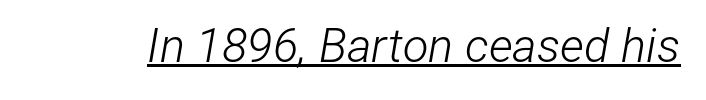
The image shows 47 px light, condensed type, italic (leaning right); set normal letter spacing, underlined; low stroke contrast and a medium x-height.
